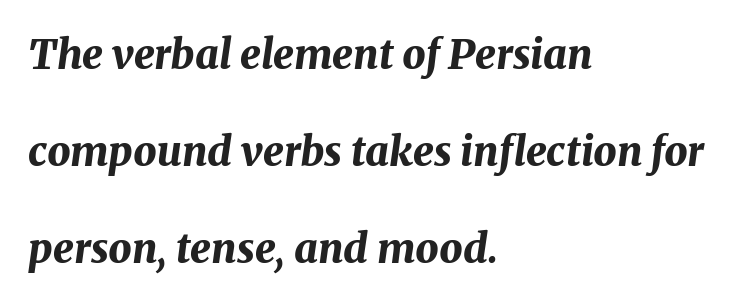
The image shows 41 px bold type, italic (leaning right); set left-aligned, loose line spacing (2.36x), normal letter spacing, not underlined; medium stroke contrast and a medium x-height.
